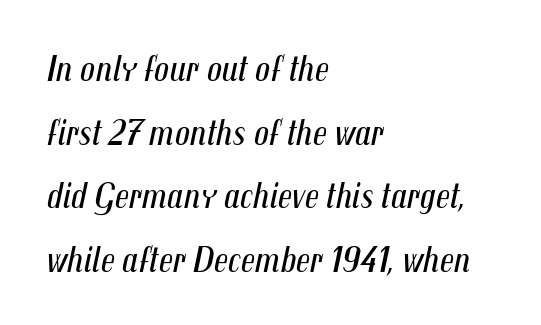
The image shows 37 px regular-weight, condensed type, italic (leaning right); set left-aligned, line spacing 1.72x, normal letter spacing, not underlined; medium stroke contrast and a medium x-height.
